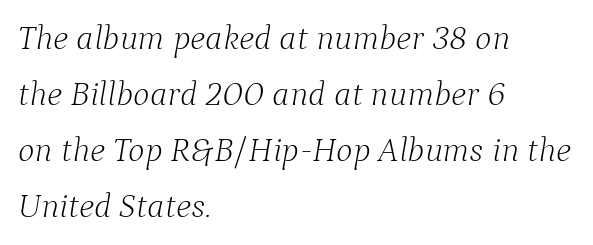
Q: Is the text bold? A: No.
Q: Is the text italic (slanted)? A: Yes, it leans right by about 9 degrees.
Q: Is the typeface a serif or a sans-serif typeface? A: Serif.
Q: Is the text underlined? A: No.
Q: How is the paragraph aligned? A: Left-aligned.
Q: Is the spacing between letters normal or unusually wide? A: Normal.
Q: Is the spacing between lines tight, normal or loose? A: Normal.
Q: Width (condensed, normal, or wide)? A: Normal.
Q: Stroke contrast? A: Low.
Q: x-height? A: Medium.
Q: Monospaced? A: No.
